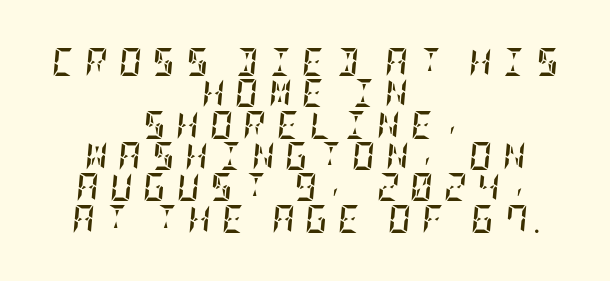
The image shows 28 px semibold, condensed type, italic (leaning right); set centered, tight line spacing (1.12x), unusually wide letter spacing (+0.38 em), not underlined; low stroke contrast and a large x-height.
